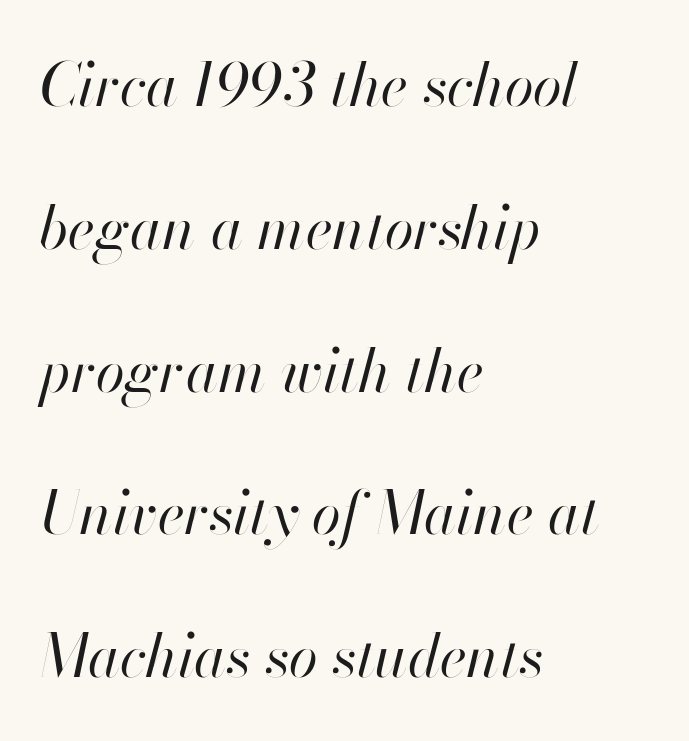
Q: Is the text bold? A: No.
Q: Is the text italic (slanted)? A: Yes, it leans right by about 13 degrees.
Q: Is the text underlined? A: No.
Q: How is the paragraph aligned? A: Left-aligned.
Q: Is the spacing between letters normal or unusually wide? A: Normal.
Q: Is the spacing between lines tight, normal or loose? A: Loose.
Q: Width (condensed, normal, or wide)? A: Normal.
Q: Stroke contrast? A: High.
Q: x-height? A: Small.
Q: Monospaced? A: No.
